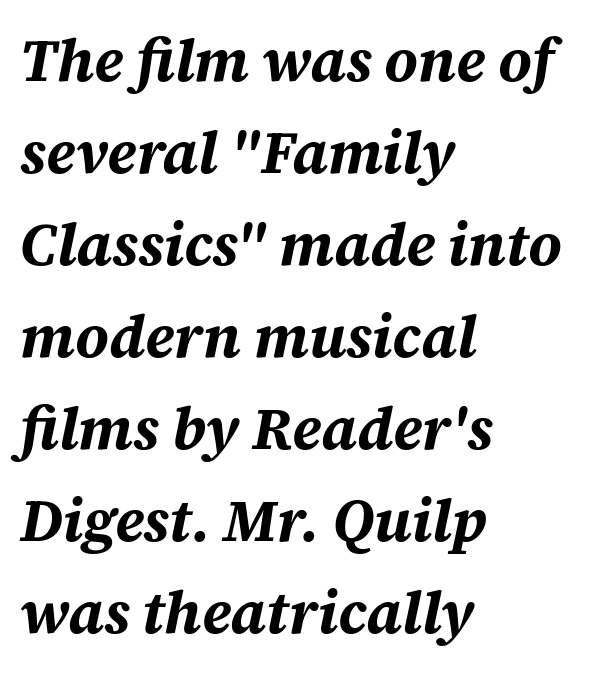
Each row of text sits above clean, open space. The lettering tilts uniformly, giving the passage an italic look. The block of text has a typical density, with ordinary space between rows. The lines are quadded left. Each letter keeps its own natural width here, so spacing adapts to shape.
